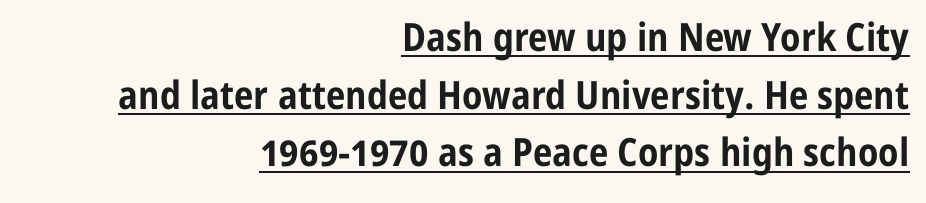
{"serif": "no", "italic": "no", "bold": "yes", "weight": "bold", "width": "condensed", "stroke_contrast": "low", "x_height": "medium", "monospaced": "no", "underline": "yes", "align": "right", "line_spacing": "normal", "line_spacing_ratio": 1.48, "letter_spacing": "normal", "letter_spacing_em": 0.0, "glyph_px": 39}
